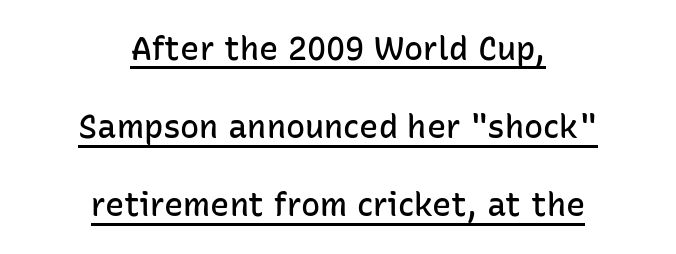
{"serif": "no", "italic": "no", "bold": "semi", "weight": "semibold", "width": "normal", "stroke_contrast": "low", "x_height": "medium", "monospaced": "no", "underline": "yes", "align": "center", "line_spacing": "loose", "line_spacing_ratio": 2.44, "letter_spacing": "normal", "letter_spacing_em": 0.0, "glyph_px": 32}
